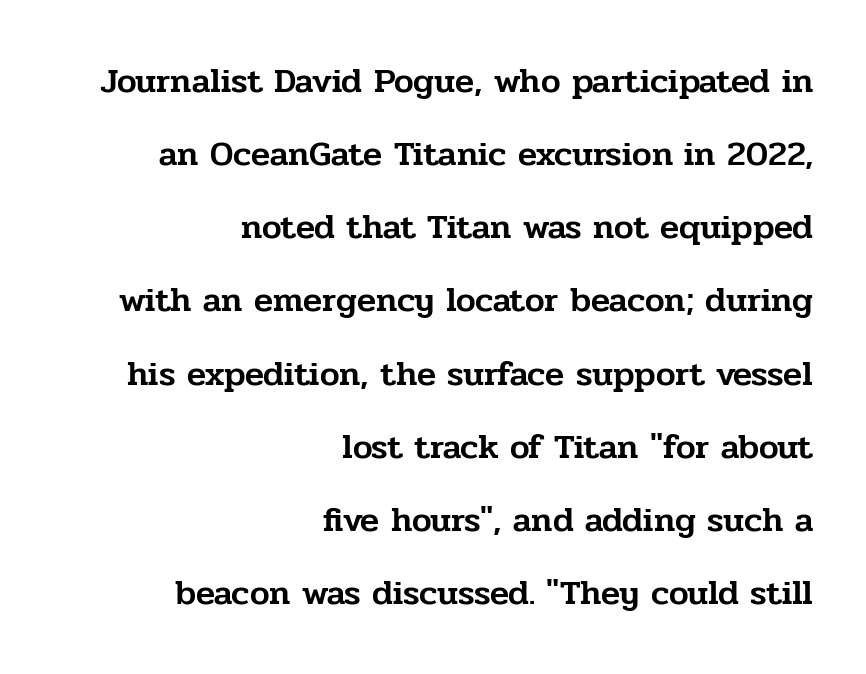
Honestly, there is no underline to notice here at all. This is roman type, the default non-slanted kind. These lines stand farther apart than default settings would place them. Do the characters align in a grid? No, the font is proportional.
